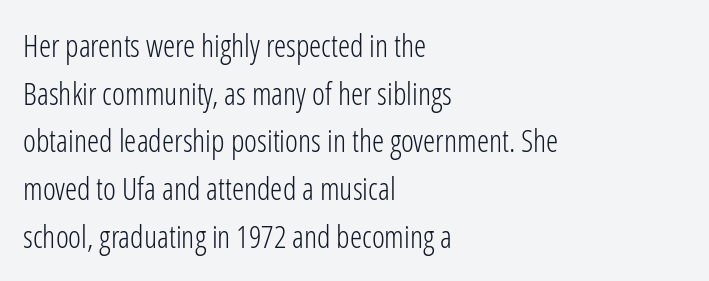
Heaviness? Minimal to ordinary, like unemphasized prose. Is there any slant? The stems are plumb. The characters display no serif detailing; their extremities are plain. In CSS terms this would be text-align: left. Successive baselines arrive at the customary interval.
